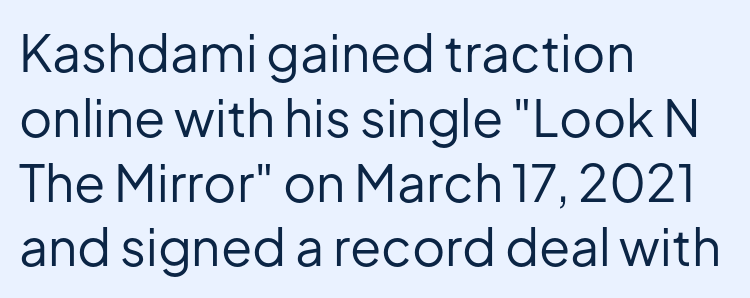
The rag falls on the right side of this text block. Heaviness? Minimal to ordinary, like unemphasized prose. This sample has the flowing, uneven cadence of proportional lettering. The string is rendered with underlining switched off. The designer left line spacing at the default. Italic: no, the glyphs are upright roman.
